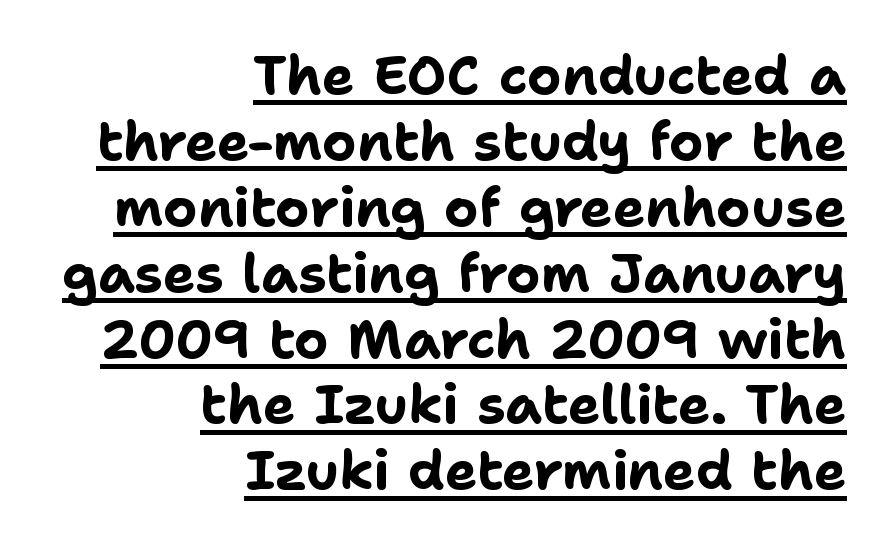
Vertical strokes here are truly vertical. Every word sits above its own underline. Stroke thickness is high; the sample reads as a true bold. A typesetter would call this zero additional tracking.
